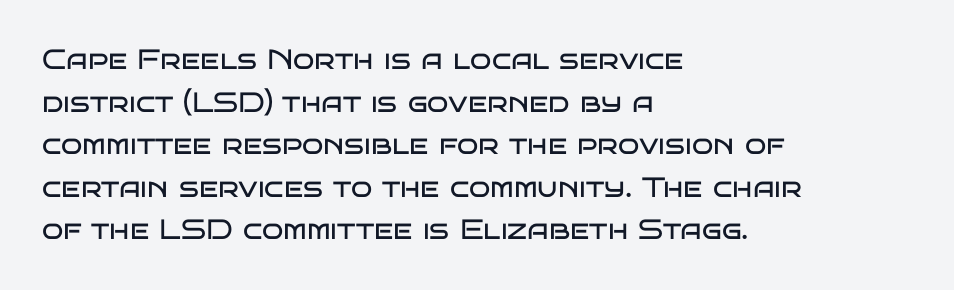
The image shows 28 px regular-weight, wide sans-serif type, upright; set left-aligned, normal line spacing (1.52x), normal letter spacing, not underlined; low stroke contrast and a large x-height.
